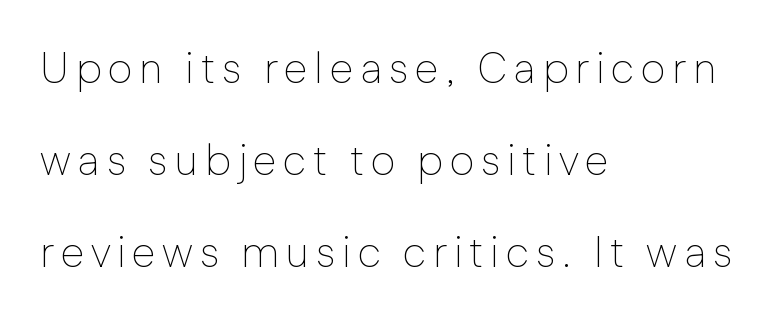
Q: Is the text bold? A: No.
Q: Is the text italic (slanted)? A: No, it is upright.
Q: Is the typeface a serif or a sans-serif typeface? A: Sans-serif.
Q: Is the text underlined? A: No.
Q: How is the paragraph aligned? A: Left-aligned.
Q: Is the spacing between lines tight, normal or loose? A: Loose.
Q: Width (condensed, normal, or wide)? A: Normal.
Q: Stroke contrast? A: Low.
Q: x-height? A: Medium.
Q: Monospaced? A: No.
